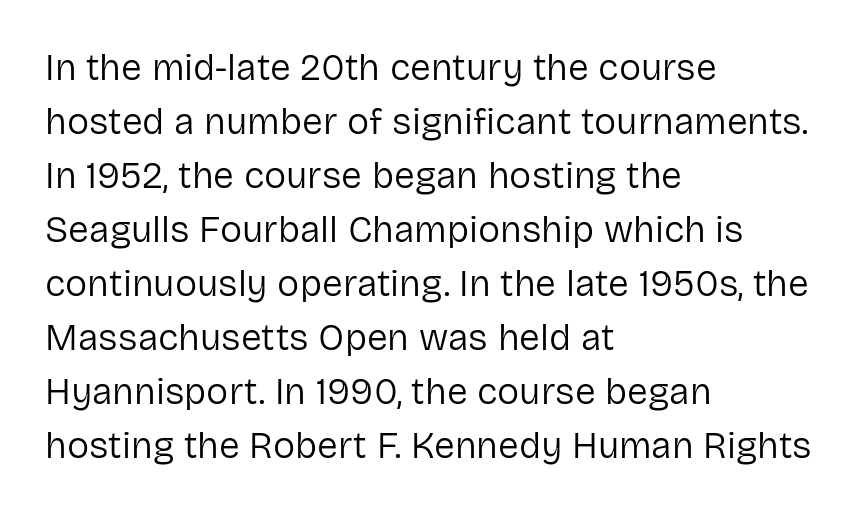
Q: Is the text bold? A: No.
Q: Is the text italic (slanted)? A: No, it is upright.
Q: Is the typeface a serif or a sans-serif typeface? A: Sans-serif.
Q: Is the text underlined? A: No.
Q: How is the paragraph aligned? A: Left-aligned.
Q: Is the spacing between letters normal or unusually wide? A: Normal.
Q: Is the spacing between lines tight, normal or loose? A: Normal.
Q: Width (condensed, normal, or wide)? A: Normal.
Q: Stroke contrast? A: Low.
Q: x-height? A: Medium.
Q: Monospaced? A: No.
